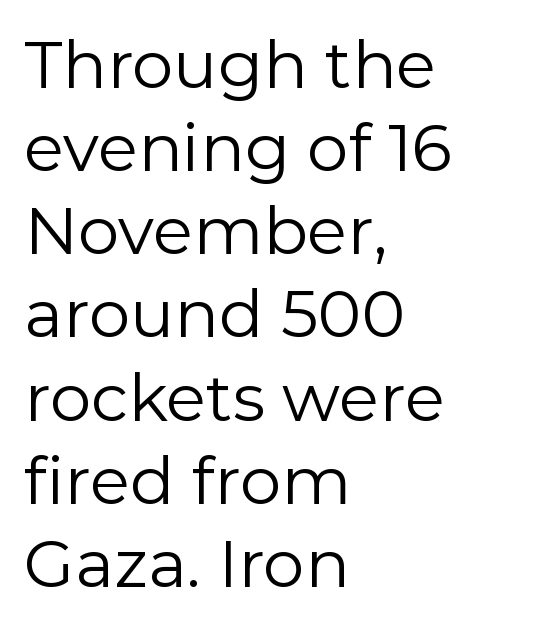
{"serif": "no", "italic": "no", "bold": "no", "weight": "regular", "width": "normal", "stroke_contrast": "low", "x_height": "medium", "monospaced": "no", "underline": "no", "align": "left", "line_spacing": "normal", "line_spacing_ratio": 1.26, "letter_spacing": "normal", "letter_spacing_em": 0.0, "glyph_px": 66}
